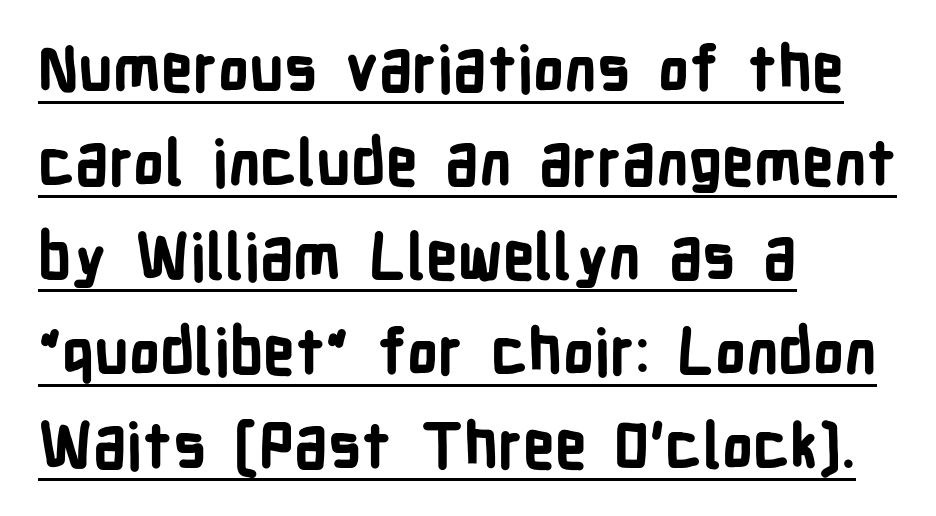
The face used here appears with an underline applied. Posture: upright roman. Students, this is bold: see how much ink each stroke carries. Serif or sans? Sans — the stroke terminals are bare.
